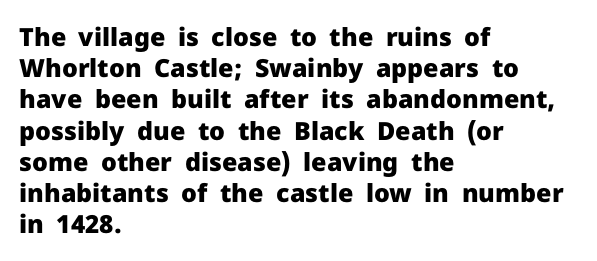
{"italic": "no", "bold": "yes", "underline": "no", "align": "left", "line_spacing": "normal", "line_spacing_ratio": 1.25, "letter_spacing": "normal", "letter_spacing_em": 0.0, "glyph_px": 25}
